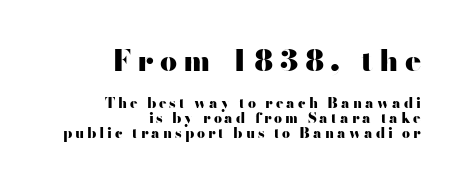
{"serif": "no", "italic": "no", "bold": "yes", "weight": "heavy", "width": "wide", "stroke_contrast": "high", "x_height": "small", "monospaced": "no", "underline": "no", "align": "right", "line_spacing": "tight", "line_spacing_ratio": 1.05, "letter_spacing": "wide", "letter_spacing_em": 0.21, "larger_block": "first", "size_ratio": 2.14, "glyph_px": 30}
